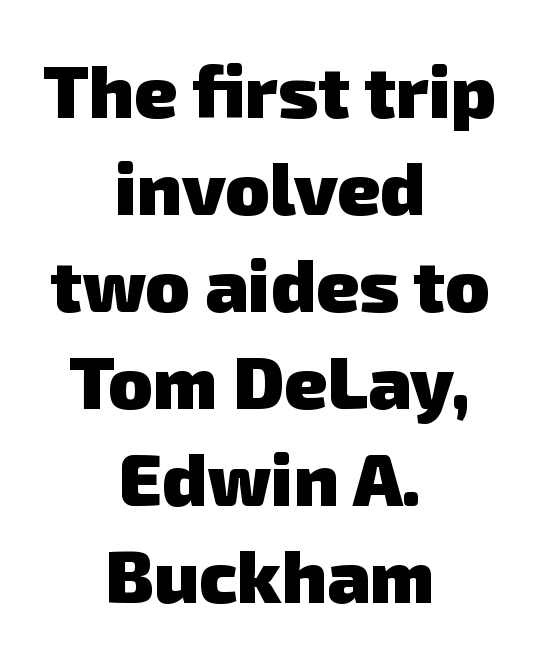
{"serif": "no", "bold": "yes", "weight": "heavy", "width": "normal", "stroke_contrast": "low", "x_height": "medium", "monospaced": "no", "underline": "no", "align": "center", "line_spacing": "normal", "line_spacing_ratio": 1.33, "letter_spacing": "normal", "letter_spacing_em": 0.0, "glyph_px": 73}
